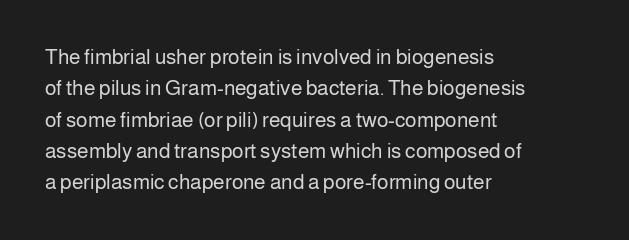
Ordinary non-slanted type is in use. Honestly, the row spacing looks completely unremarkable. These lines keep a tight, regular rhythm from letter to letter. These lines stack with their left ends in a neat column.
